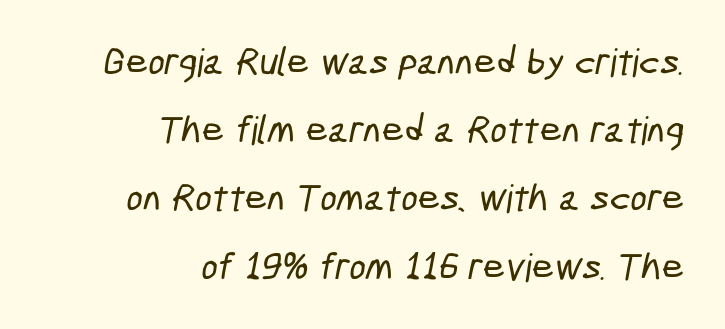
Q: Is the typeface a serif or a sans-serif typeface? A: Sans-serif.
Q: Is the text underlined? A: No.
Q: How is the paragraph aligned? A: Right-aligned.
Q: Is the spacing between letters normal or unusually wide? A: Normal.
Q: Width (condensed, normal, or wide)? A: Condensed.
Q: Stroke contrast? A: Low.
Q: x-height? A: Medium.
Q: Monospaced? A: No.
